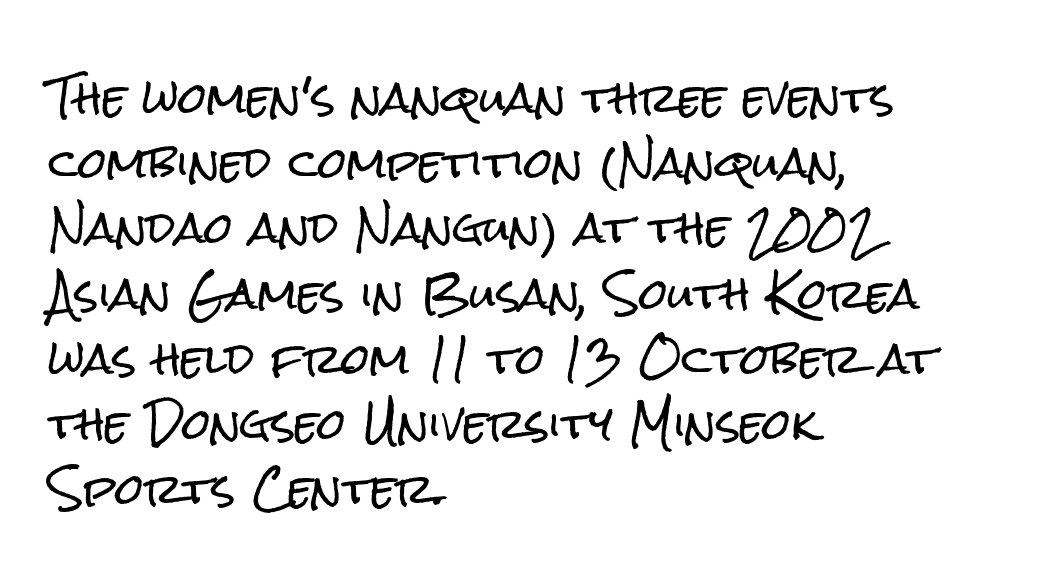
The image shows 41 px condensed sans-serif type, upright; set left-aligned, normal line spacing (1.59x), normal letter spacing, not underlined; low stroke contrast and a medium x-height.
